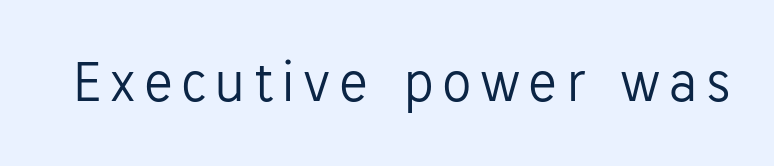
{"serif": "no", "italic": "no", "bold": "no", "weight": "light", "width": "normal", "stroke_contrast": "low", "x_height": "medium", "monospaced": "no", "underline": "no", "glyph_px": 59}
